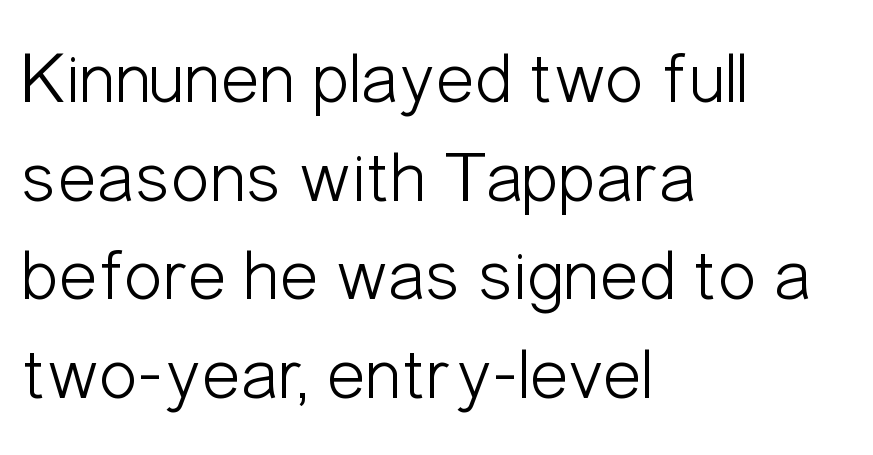
The image shows 73 px light, condensed sans-serif type, upright; set left-aligned, normal line spacing (1.35x), normal letter spacing, not underlined; low stroke contrast and a medium x-height.
